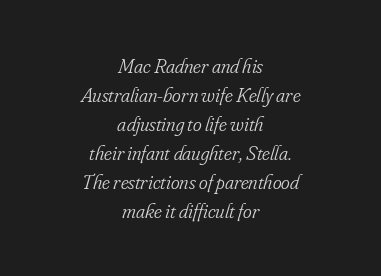
The image shows 21 px text type, italic (leaning right); set centered, normal line spacing (1.38x), normal letter spacing, not underlined.
